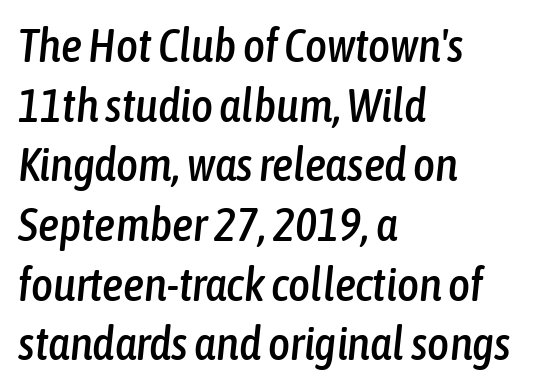
{"italic": "yes", "lean": "right", "slant_degrees": 6, "width": "condensed", "stroke_contrast": "low", "x_height": "medium", "monospaced": "no", "underline": "no", "align": "left", "line_spacing": "normal", "line_spacing_ratio": 1.27, "letter_spacing": "normal", "letter_spacing_em": 0.0, "glyph_px": 47}
